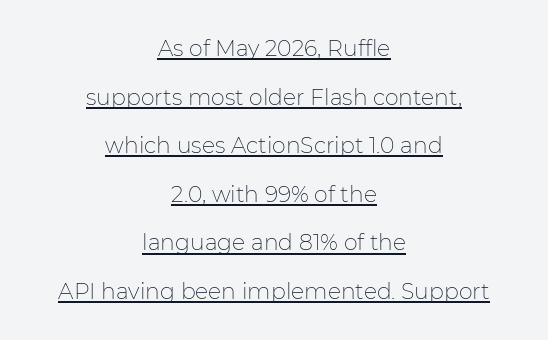
Characters remain perfectly vertical along every line. No extra ink here — the face is not bold. Compared with undecorated copy, this sample adds a rule below the words. The compositor balanced each line on the midline.
